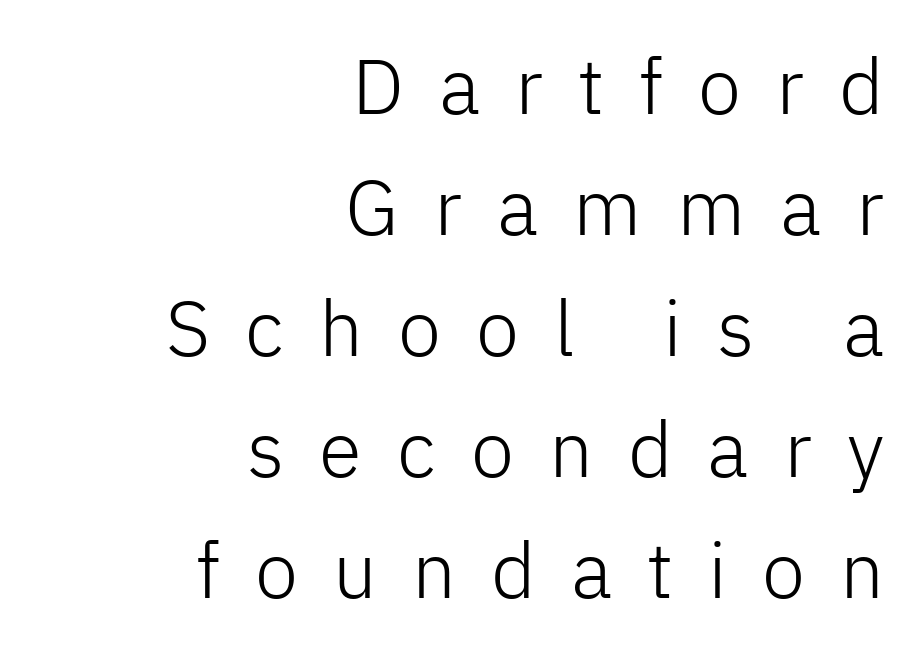
The compositor pushed each line to the right boundary. Proportional: the letters do not fall into vertical columns. Nope, not italic — everything's standing straight. The space beneath each line is pristine and unruled. Vertical stems look standard width or narrower in stroke. I'd call this a sans setting — the letters go barefoot.
